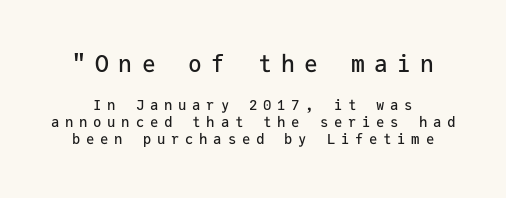
A roman cut, with each character standing at attention. Between one letter and the next there's a generous, obvious gap. Which chunk is bigger? The first one — the top block dwarfs the bottom. Glance below the letters and you will spot only blank space.
